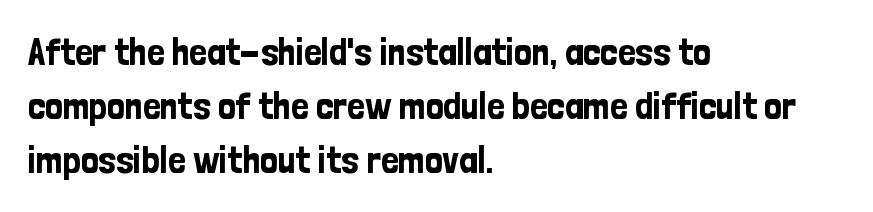
The image shows 39 px condensed sans-serif type, upright; set left-aligned, normal line spacing (1.39x), normal letter spacing, not underlined; low stroke contrast and a medium x-height.
